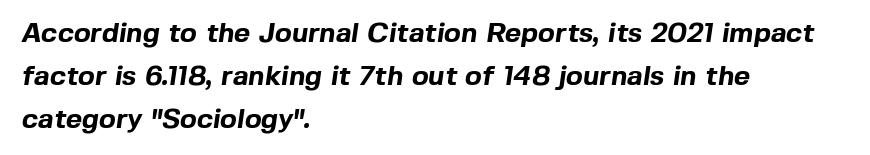
{"serif": "no", "bold": "yes", "weight": "bold", "width": "normal", "x_height": "medium", "monospaced": "no", "underline": "no", "align": "left", "line_spacing": "normal", "line_spacing_ratio": 1.53, "letter_spacing": "normal", "letter_spacing_em": 0.0, "glyph_px": 28}
